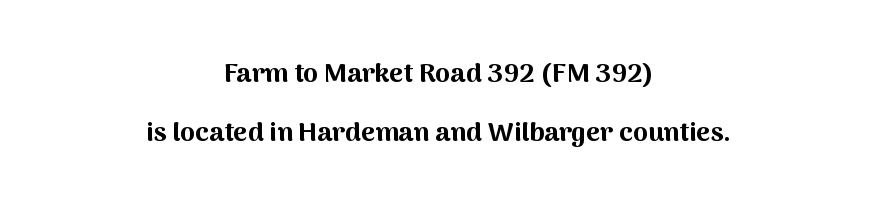
Q: Is the text bold? A: Yes.
Q: Is the text italic (slanted)? A: No, it is upright.
Q: Is the text underlined? A: No.
Q: How is the paragraph aligned? A: Centered.
Q: Is the spacing between letters normal or unusually wide? A: Normal.
Q: Is the spacing between lines tight, normal or loose? A: Loose.
